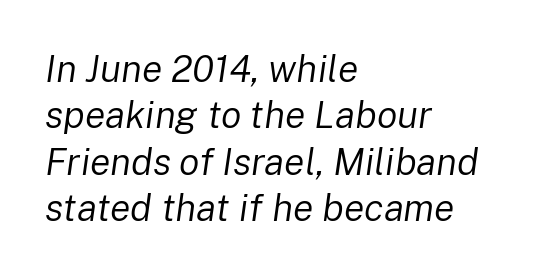
Q: Is the text bold? A: No.
Q: Is the text italic (slanted)? A: Yes, it leans right by about 8 degrees.
Q: Is the text underlined? A: No.
Q: How is the paragraph aligned? A: Left-aligned.
Q: Is the spacing between letters normal or unusually wide? A: Normal.
Q: Width (condensed, normal, or wide)? A: Normal.
Q: Stroke contrast? A: Low.
Q: x-height? A: Medium.
Q: Monospaced? A: No.
